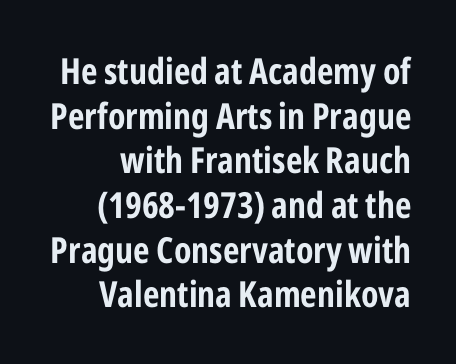
Q: Is the text bold? A: Yes.
Q: Is the text italic (slanted)? A: No, it is upright.
Q: Is the typeface a serif or a sans-serif typeface? A: Sans-serif.
Q: Is the text underlined? A: No.
Q: Is the spacing between letters normal or unusually wide? A: Normal.
Q: Width (condensed, normal, or wide)? A: Condensed.
Q: Stroke contrast? A: Low.
Q: x-height? A: Medium.
Q: Monospaced? A: No.
